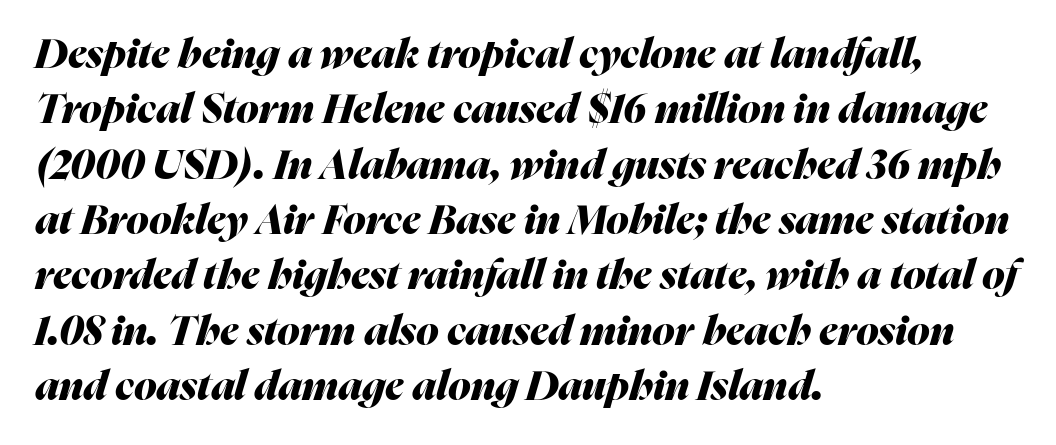
Characters are canted at an angle relative to the baseline's perpendicular. The block of text has a typical density, with ordinary space between rows. Bold? Absolutely — the strokes are thick and heavy. The compositor pushed each line to the left boundary. These lines are rendered in a variable-pitch font. Descender tails drop into unmarked territory.
